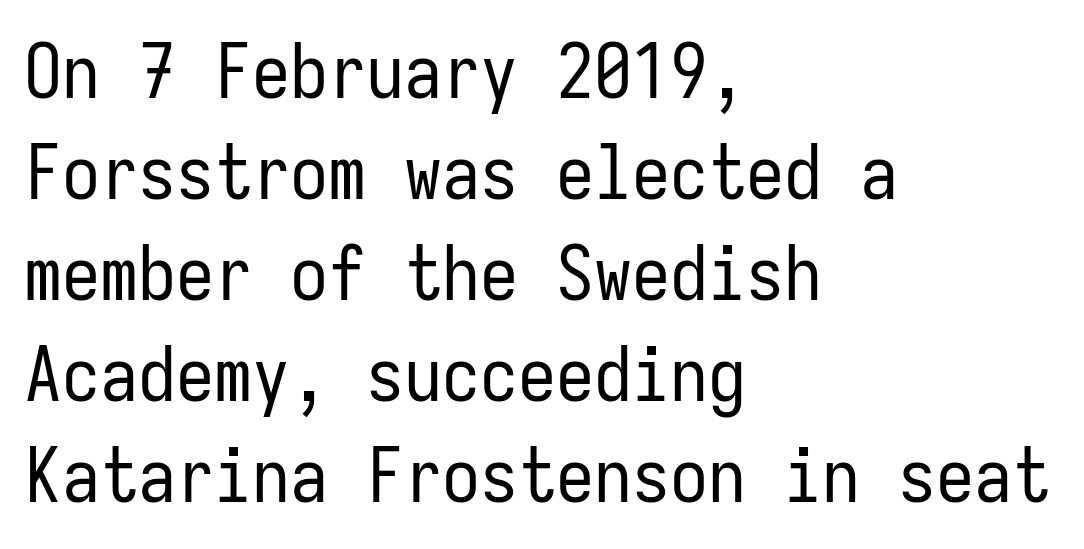
The strip under each line holds only bare page. Vertical spacing — default. Compared with typical body copy, the letter spacing here is the same. Visually the block forms a straight wall on the left and a jagged coastline on the right.
